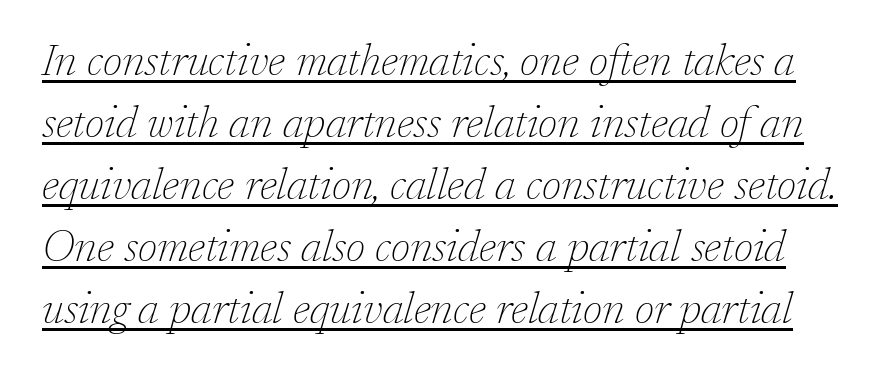
Q: Is the text bold? A: No.
Q: Is the text italic (slanted)? A: Yes, it leans right by about 17 degrees.
Q: Is the typeface a serif or a sans-serif typeface? A: Serif.
Q: Is the text underlined? A: Yes.
Q: Is the spacing between letters normal or unusually wide? A: Normal.
Q: Is the spacing between lines tight, normal or loose? A: Normal.
Q: Width (condensed, normal, or wide)? A: Normal.
Q: Stroke contrast? A: Low.
Q: x-height? A: Medium.
Q: Monospaced? A: No.
